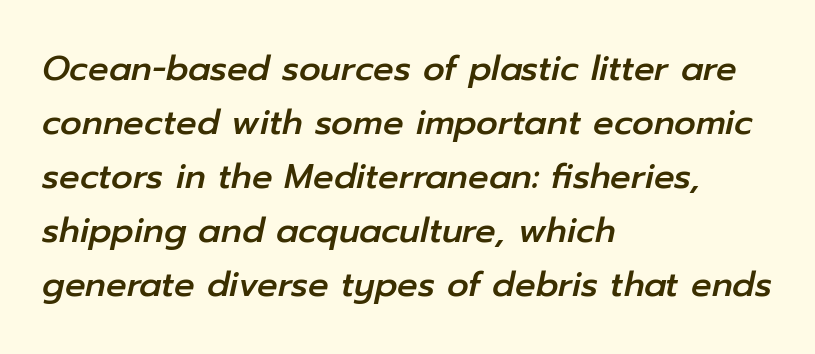
The image shows 34 px text type, italic (leaning right); set left-aligned, normal line spacing (1.59x), normal letter spacing, not underlined; low stroke contrast and a medium x-height.
